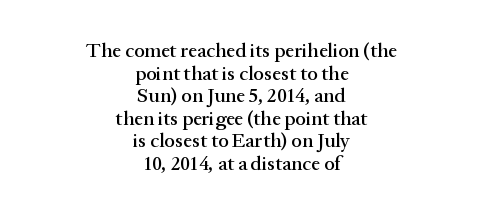
{"italic": "no", "underline": "no", "align": "center", "line_spacing": "tight", "line_spacing_ratio": 1.13, "letter_spacing": "normal", "letter_spacing_em": 0.0, "glyph_px": 20}
